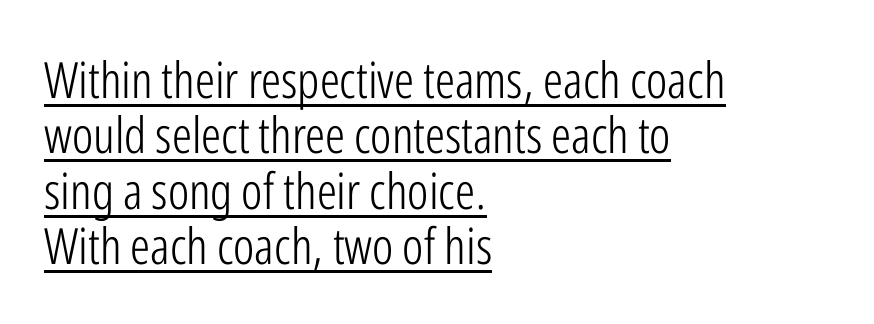
{"serif": "no", "italic": "no", "bold": "no", "weight": "light", "width": "condensed", "stroke_contrast": "low", "x_height": "medium", "monospaced": "no", "underline": "yes", "align": "left", "line_spacing": "tight", "line_spacing_ratio": 1.11, "letter_spacing": "normal", "letter_spacing_em": 0.0, "glyph_px": 50}
